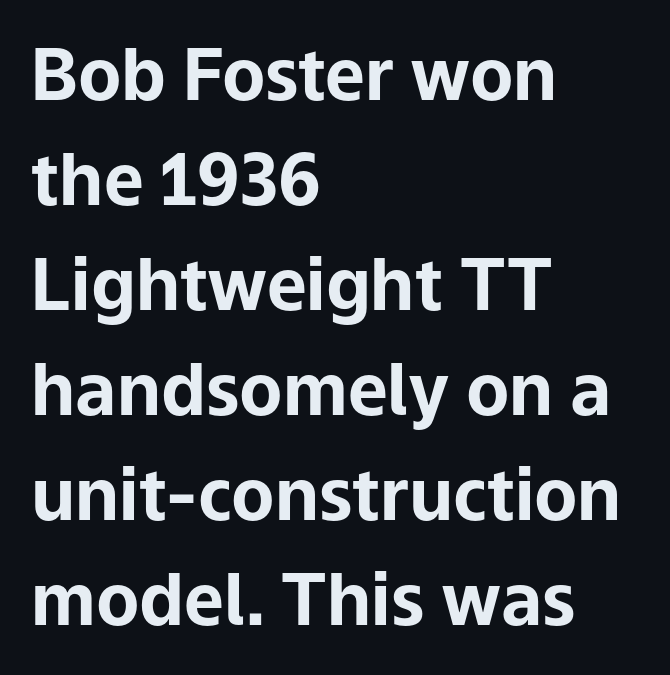
Visually the block forms a straight wall on the left and a jagged coastline on the right. Bare-footed words on every line. Characters follow at the spacing the type designer built in. Note: no serifs on the glyphs. You'd pick this weight for a headline — it's a proper bold.
